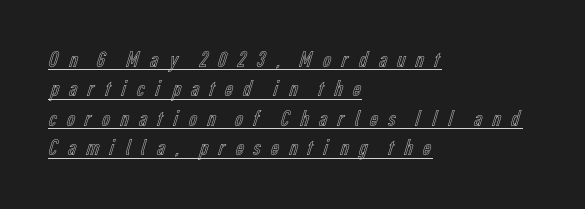
{"underline": "yes", "align": "left", "line_spacing": "normal", "line_spacing_ratio": 1.28, "letter_spacing": "wide", "letter_spacing_em": 0.33, "glyph_px": 23}
